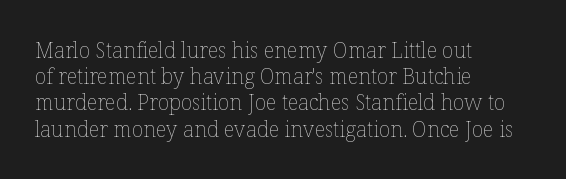
Does extra space separate the letters? No, they use regular spacing. Layout note: lines flush left. The area under the type is left untouched. This reads as an unemphasized weight, regular at the heaviest. This is roman type, the default non-slanted kind. Vertical spacing — default.
